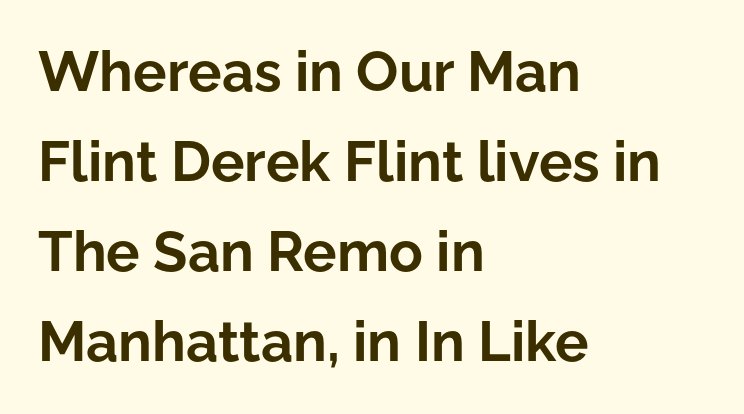
Heavy-handed strokes throughout: this text is bold. Do the characters align in a grid? No, the font is proportional. The horizontal fit of the characters is conventional and even. The words here are not underlined. A sans-serif font was chosen for this passage.
